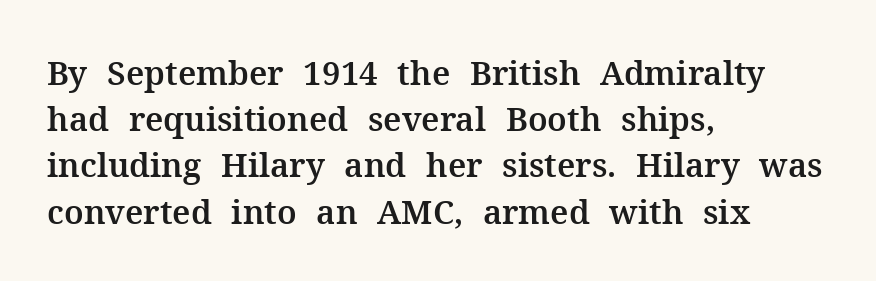
A classic flush-left, rag-right setting is used for this passage. If you drew a line through each stem, it would be perfectly vertical. Character widths vary here, with narrow letters taking less room than wide ones. Bare-footed words on every line.
